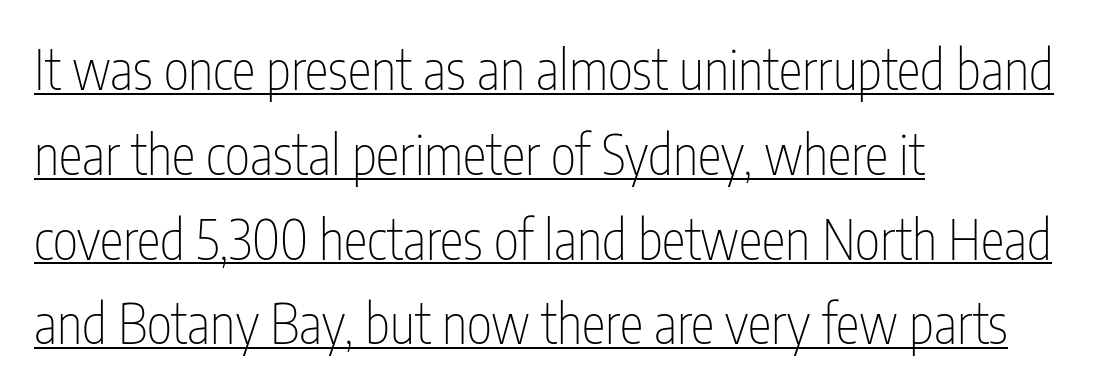
Q: Is the text bold? A: No.
Q: Is the text italic (slanted)? A: No, it is upright.
Q: Is the typeface a serif or a sans-serif typeface? A: Sans-serif.
Q: Is the text underlined? A: Yes.
Q: How is the paragraph aligned? A: Left-aligned.
Q: Is the spacing between letters normal or unusually wide? A: Normal.
Q: Is the spacing between lines tight, normal or loose? A: Normal.
Q: Width (condensed, normal, or wide)? A: Condensed.
Q: Stroke contrast? A: Low.
Q: x-height? A: Medium.
Q: Monospaced? A: No.
